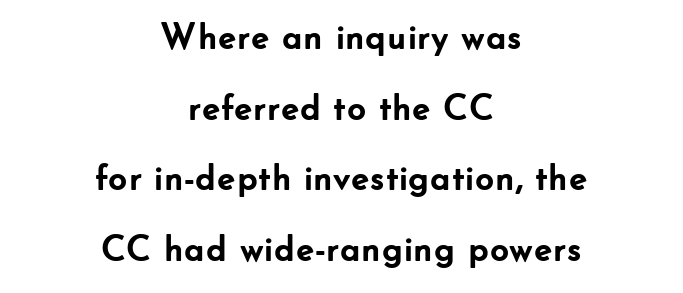
{"serif": "no", "italic": "no", "bold": "yes", "weight": "semibold", "width": "normal", "stroke_contrast": "low", "x_height": "small", "monospaced": "no", "underline": "no", "align": "center", "line_spacing": "loose", "line_spacing_ratio": 1.91, "letter_spacing": "normal", "letter_spacing_em": 0.0, "glyph_px": 37}
